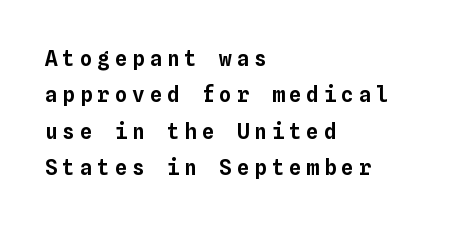
{"italic": "no", "underline": "no", "align": "left", "line_spacing_ratio": 1.73, "letter_spacing": "wide", "letter_spacing_em": 0.23, "glyph_px": 21}
